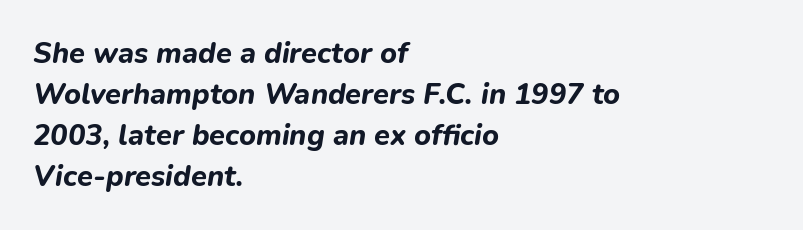
If you measured baseline to baseline, you'd find a middling distance. Looks like regular typesetting: each glyph gets only the width it needs. Typesetter's note: full bold, strokes at maximum text heaviness. Type without underlining. Slant detected: the letters are inclined. The letterforms sit shoulder to shoulder at normal distance.
